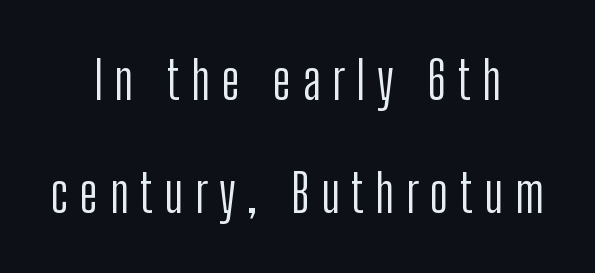
Rows of type keep a wide berth in the vertical direction. Plain, unruled lines of type. The weight would be labelled regular, book, light, or lighter still. Serif or sans? Sans — the stroke terminals are bare.
